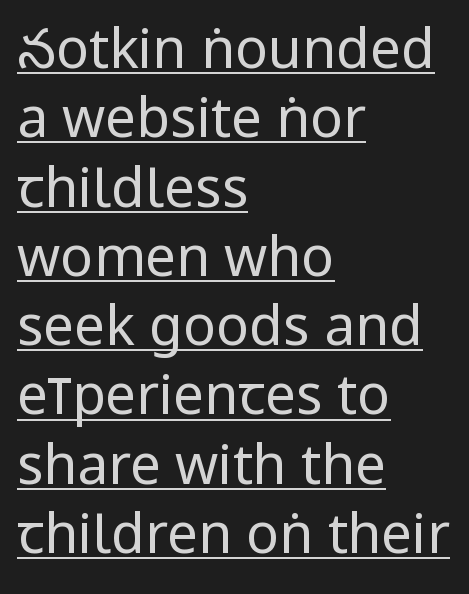
Q: Is the text bold? A: No.
Q: Is the text italic (slanted)? A: No, it is upright.
Q: Is the typeface a serif or a sans-serif typeface? A: Sans-serif.
Q: Is the text underlined? A: Yes.
Q: How is the paragraph aligned? A: Left-aligned.
Q: Is the spacing between letters normal or unusually wide? A: Normal.
Q: Is the spacing between lines tight, normal or loose? A: Normal.
Q: Width (condensed, normal, or wide)? A: Condensed.
Q: Stroke contrast? A: Low.
